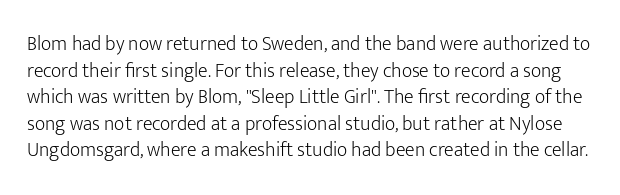
Between one letter and the next there's only the usual sliver of space. The rows are spaced the way most documents space them. No italicization has been applied; the sample stays upright. Type without underlining. The font is comparable to plain body text, perhaps lighter.
